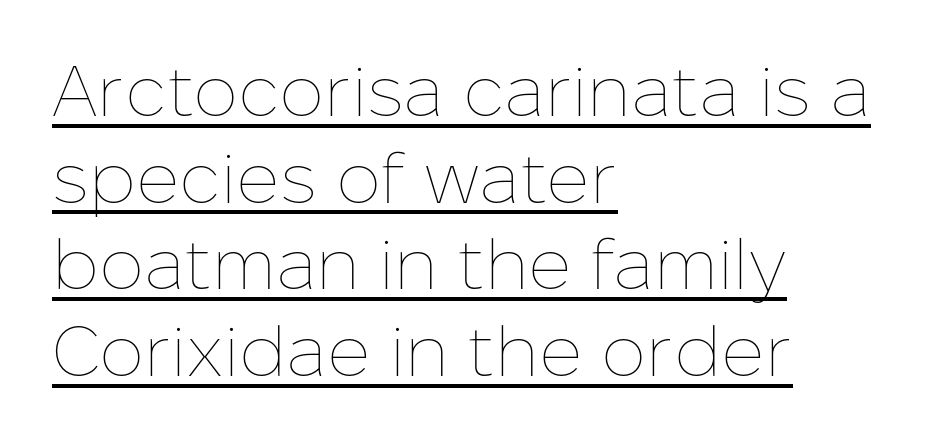
Q: Is the text bold? A: No.
Q: Is the text italic (slanted)? A: No, it is upright.
Q: Is the text underlined? A: Yes.
Q: How is the paragraph aligned? A: Left-aligned.
Q: Is the spacing between letters normal or unusually wide? A: Normal.
Q: Width (condensed, normal, or wide)? A: Normal.
Q: Stroke contrast? A: Low.
Q: x-height? A: Medium.
Q: Monospaced? A: No.
